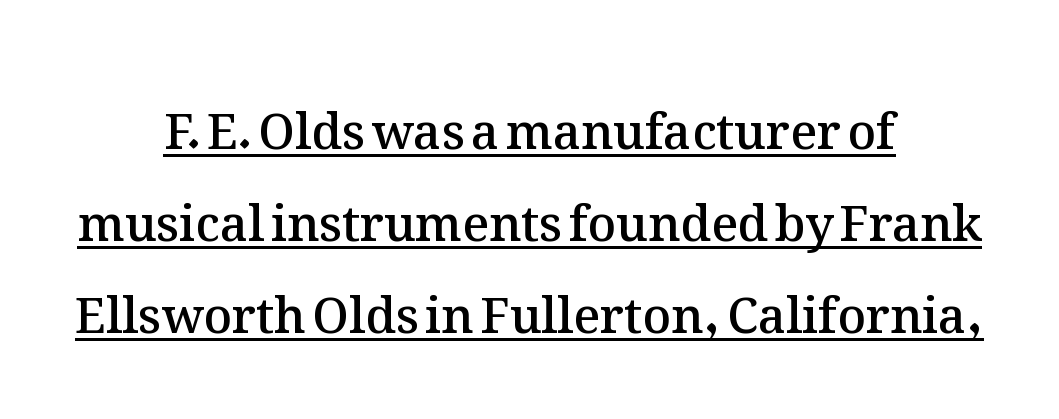
The image shows 49 px semibold type, upright; set centered, line spacing 1.88x, normal letter spacing, underlined; medium stroke contrast and a medium x-height.
